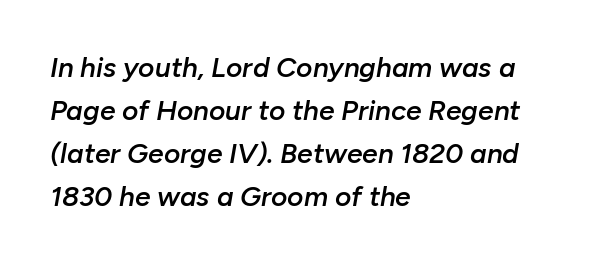
Q: Is the text bold? A: Semi-bold.
Q: Is the text italic (slanted)? A: Yes, it leans right by about 10 degrees.
Q: Is the text underlined? A: No.
Q: How is the paragraph aligned? A: Left-aligned.
Q: Is the spacing between letters normal or unusually wide? A: Normal.
Q: Is the spacing between lines tight, normal or loose? A: Normal.
Q: Width (condensed, normal, or wide)? A: Normal.
Q: Stroke contrast? A: Low.
Q: x-height? A: Medium.
Q: Monospaced? A: No.
